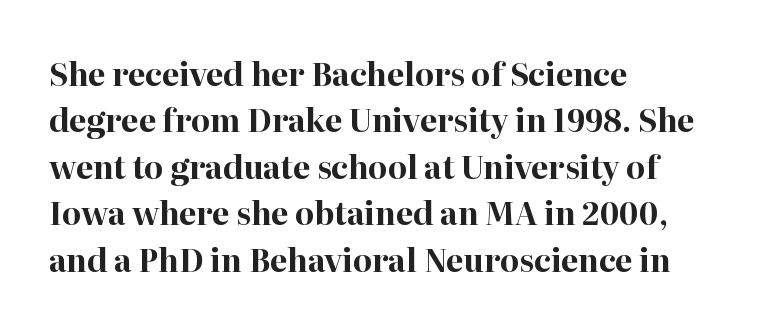
If you drew a line through each stem, it would be perfectly vertical. The string is rendered with underlining switched off. Its strokes are broad and dark, the hallmark of bold type. Little horizontal feet cap the strokes, marking this as serif type. The designer left line spacing at the default. No extra tracking has been applied to these lines.
